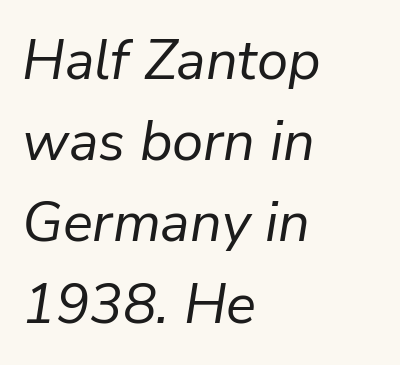
Ink coverage per letter is moderate at most. These lines sit exactly where default settings would place them. Line beginnings align vertically; line endings do not. Looking at the ascenders, they clearly lean. Honestly, there is no underline to notice here at all.
